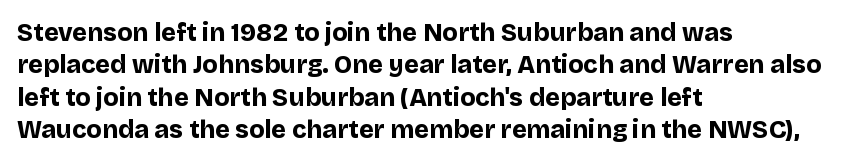
Q: Is the text bold? A: Yes.
Q: Is the text italic (slanted)? A: No, it is upright.
Q: Is the text underlined? A: No.
Q: How is the paragraph aligned? A: Left-aligned.
Q: Is the spacing between letters normal or unusually wide? A: Normal.
Q: Is the spacing between lines tight, normal or loose? A: Normal.
